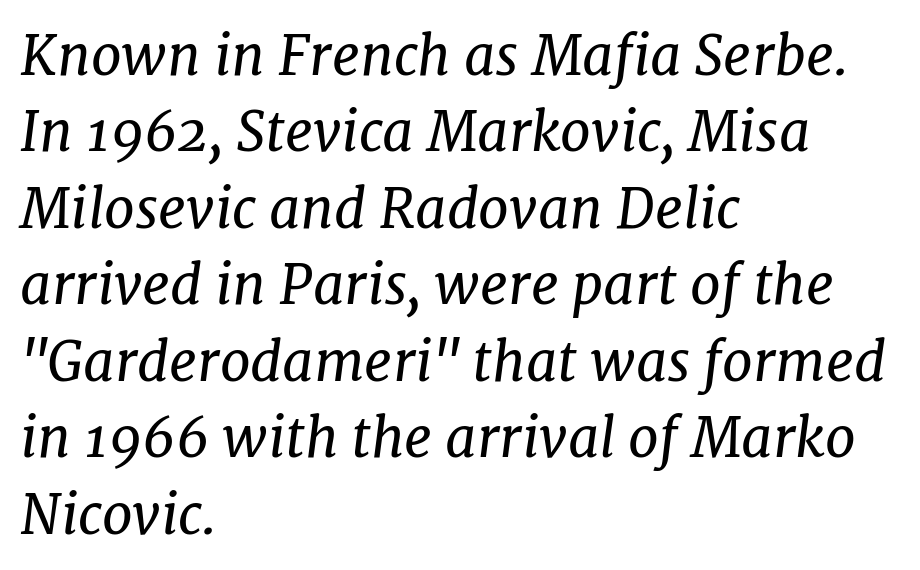
{"serif": "yes", "italic": "yes", "lean": "right", "slant_degrees": 7, "bold": "no", "weight": "regular", "width": "normal", "stroke_contrast": "low", "x_height": "medium", "monospaced": "no", "underline": "no", "align": "left", "line_spacing": "normal", "line_spacing_ratio": 1.39, "letter_spacing": "normal", "letter_spacing_em": 0.0, "glyph_px": 55}
